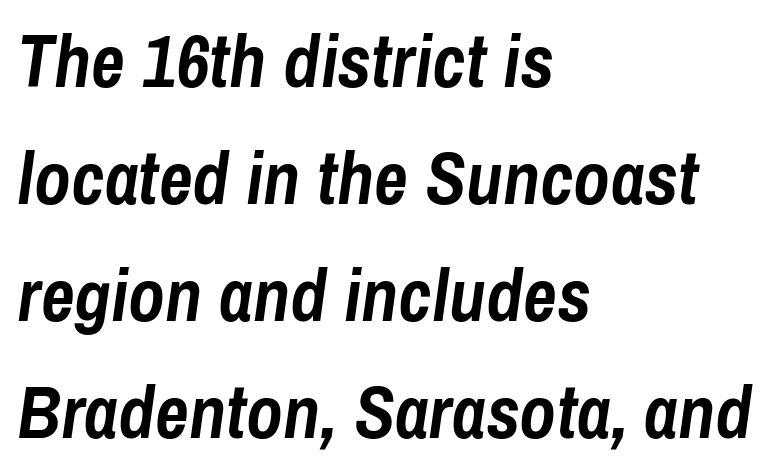
The passage shown stacks its lines at a standard gap. A typesetter would call this zero additional tracking. These lines are set flush left with a ragged right edge. Do the characters align in a grid? No, the font is proportional.
